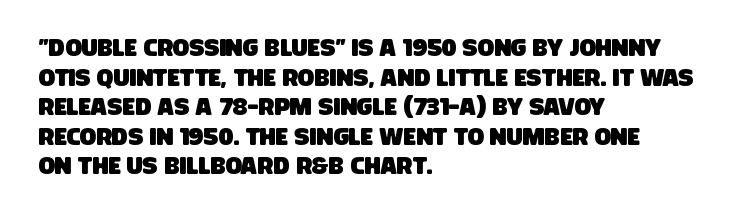
{"underline": "no", "align": "left", "line_spacing_ratio": 1.23, "letter_spacing": "normal", "letter_spacing_em": 0.0, "glyph_px": 24}
